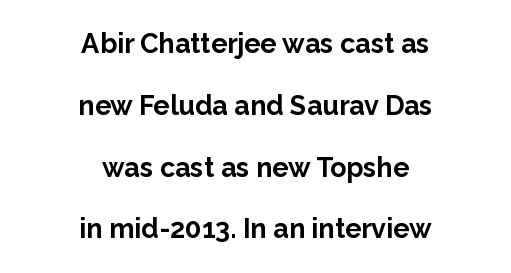
The image shows 27 px bold type, upright; set centered, loose line spacing (2.29x), normal letter spacing, not underlined.
